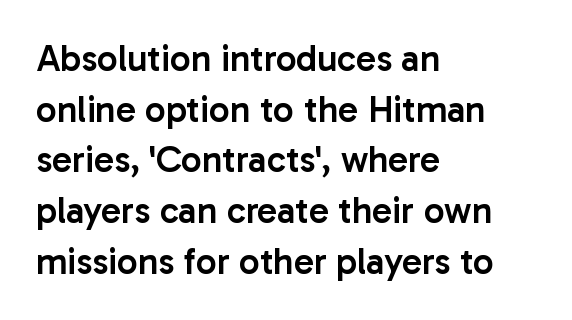
Q: Is the text bold? A: Semi-bold.
Q: Is the text italic (slanted)? A: No, it is upright.
Q: Is the typeface a serif or a sans-serif typeface? A: Sans-serif.
Q: Is the text underlined? A: No.
Q: How is the paragraph aligned? A: Left-aligned.
Q: Is the spacing between letters normal or unusually wide? A: Normal.
Q: Is the spacing between lines tight, normal or loose? A: Normal.
Q: Width (condensed, normal, or wide)? A: Normal.
Q: Stroke contrast? A: Low.
Q: x-height? A: Medium.
Q: Monospaced? A: No.
